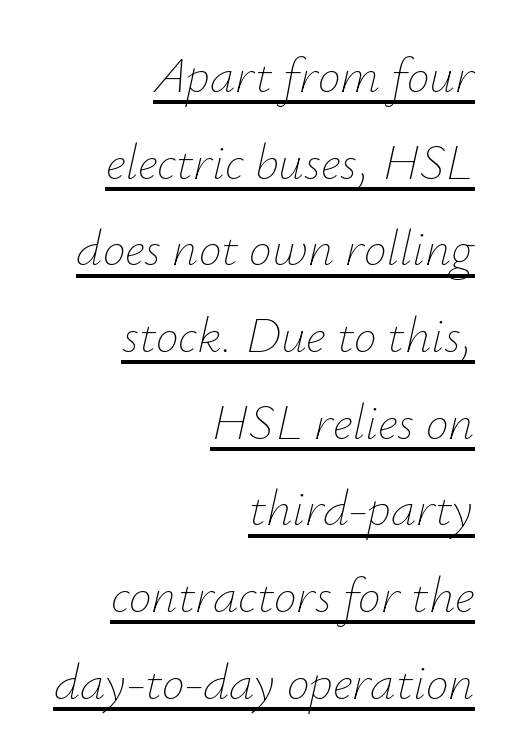
The image shows 51 px thin type, italic (leaning right); set right-aligned, normal line spacing (1.7x), normal letter spacing, underlined; low stroke contrast and a small x-height.
